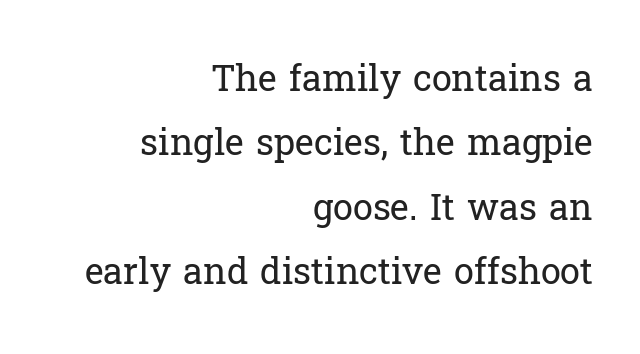
Q: Is the text bold? A: No.
Q: Is the text italic (slanted)? A: No, it is upright.
Q: Is the typeface a serif or a sans-serif typeface? A: Serif.
Q: Is the text underlined? A: No.
Q: How is the paragraph aligned? A: Right-aligned.
Q: Is the spacing between letters normal or unusually wide? A: Normal.
Q: Width (condensed, normal, or wide)? A: Normal.
Q: Stroke contrast? A: Low.
Q: x-height? A: Medium.
Q: Monospaced? A: No.
